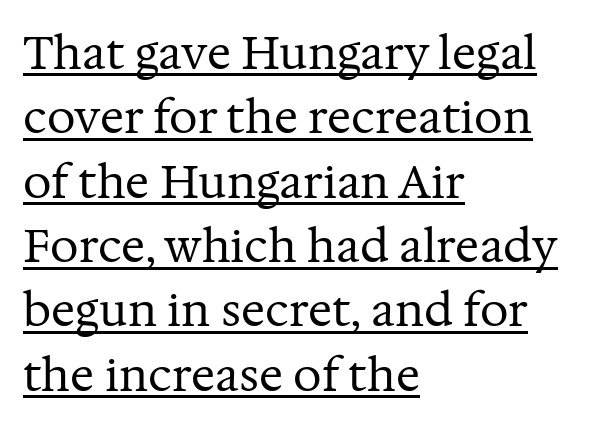
Q: Is the text bold? A: No.
Q: Is the text italic (slanted)? A: No, it is upright.
Q: Is the typeface a serif or a sans-serif typeface? A: Serif.
Q: Is the text underlined? A: Yes.
Q: How is the paragraph aligned? A: Left-aligned.
Q: Is the spacing between letters normal or unusually wide? A: Normal.
Q: Is the spacing between lines tight, normal or loose? A: Normal.
Q: Width (condensed, normal, or wide)? A: Normal.
Q: Stroke contrast? A: Medium.
Q: x-height? A: Medium.
Q: Monospaced? A: No.
